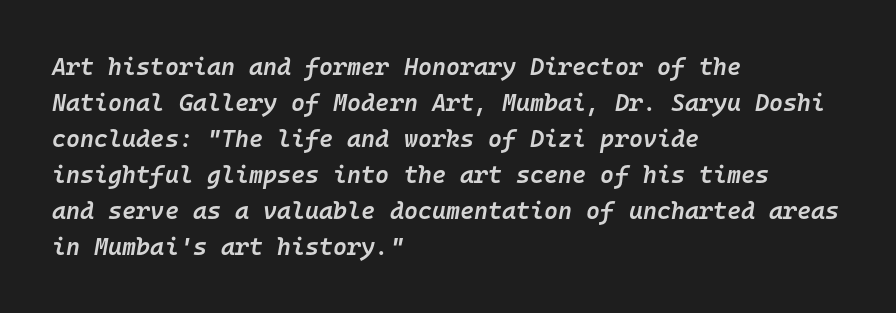
All the whitespace from short lines collects on the right. Nobody drew a line under any word here. In terms of posture, this sample is oblique. Regular leading. The passage shown is semibold, sitting just below true bold. The line texture is even and compact thanks to regular tracking.
